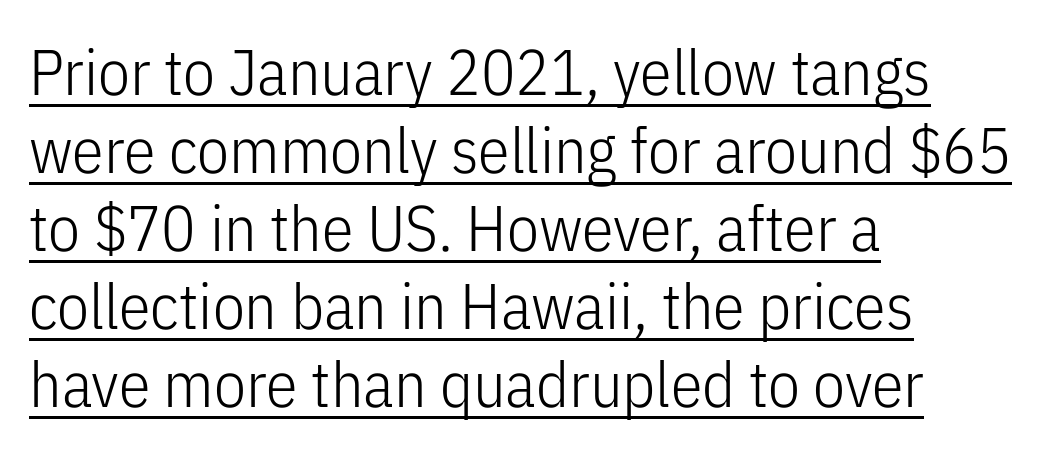
{"serif": "no", "italic": "no", "bold": "no", "weight": "light", "width": "condensed", "stroke_contrast": "low", "x_height": "medium", "monospaced": "no", "underline": "yes", "align": "left", "line_spacing_ratio": 1.22, "letter_spacing": "normal", "letter_spacing_em": 0.0, "glyph_px": 64}
